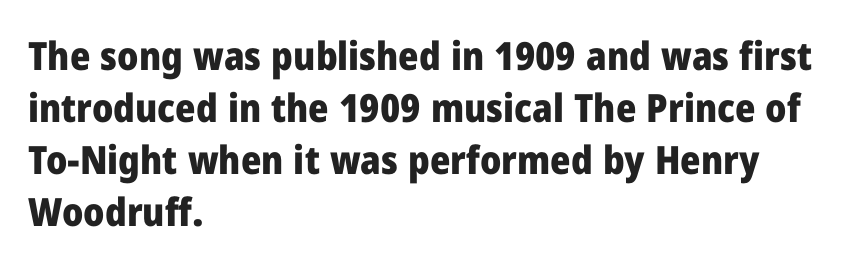
{"serif": "no", "italic": "no", "bold": "yes", "weight": "heavy", "width": "normal", "stroke_contrast": "low", "x_height": "medium", "monospaced": "no", "underline": "no", "align": "left", "line_spacing": "normal", "line_spacing_ratio": 1.33, "letter_spacing": "normal", "letter_spacing_em": 0.0, "glyph_px": 39}
